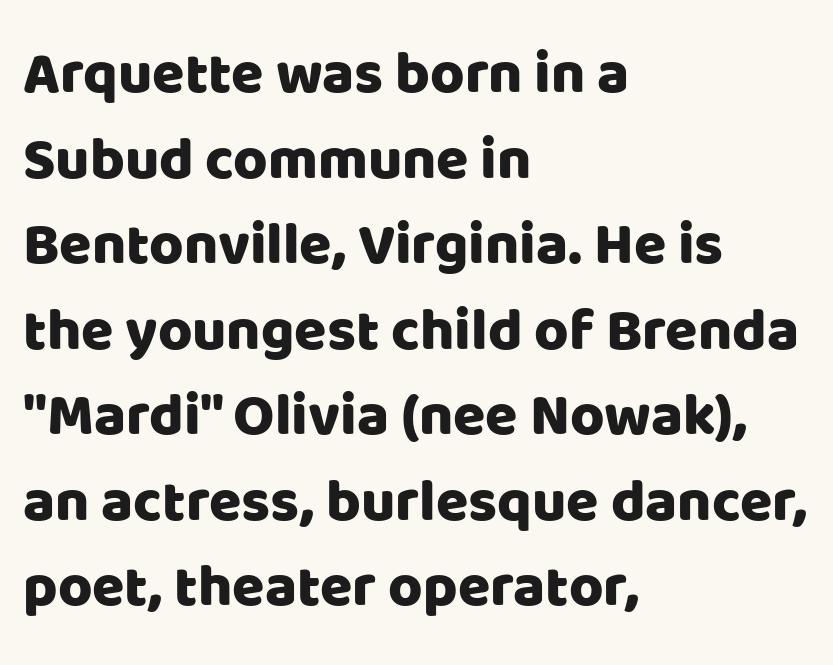
Q: Is the text italic (slanted)? A: No, it is upright.
Q: Is the typeface a serif or a sans-serif typeface? A: Sans-serif.
Q: Is the text underlined? A: No.
Q: How is the paragraph aligned? A: Left-aligned.
Q: Is the spacing between letters normal or unusually wide? A: Normal.
Q: Is the spacing between lines tight, normal or loose? A: Normal.
Q: Width (condensed, normal, or wide)? A: Normal.
Q: Stroke contrast? A: Low.
Q: x-height? A: Large.
Q: Monospaced? A: No.
